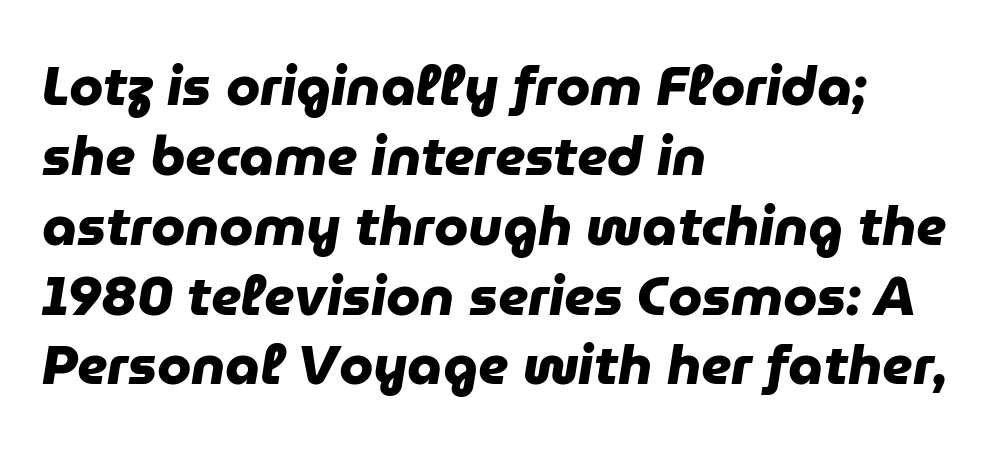
The image shows 55 px heavy sans-serif type; set left-aligned, normal line spacing (1.27x), normal letter spacing, not underlined; low stroke contrast and a medium x-height.
